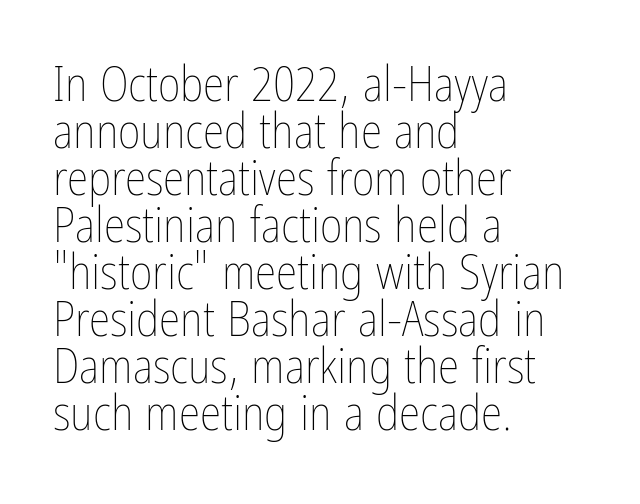
{"italic": "no", "bold": "no", "weight": "thin", "width": "condensed", "stroke_contrast": "low", "x_height": "medium", "monospaced": "no", "underline": "no", "align": "left", "line_spacing": "tight", "line_spacing_ratio": 0.96, "letter_spacing": "normal", "letter_spacing_em": 0.0, "glyph_px": 49}
